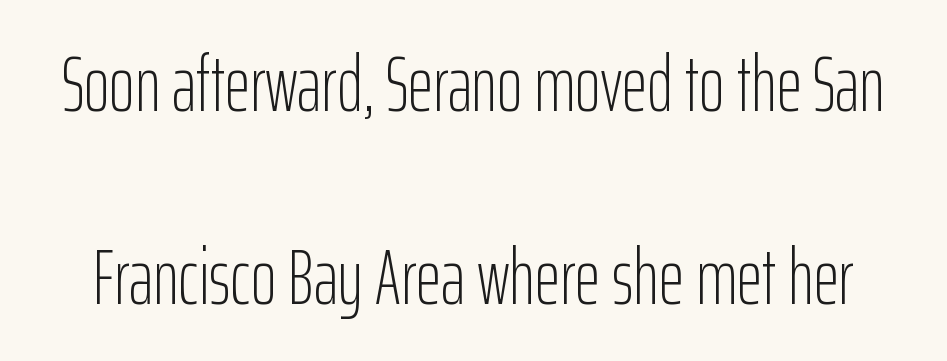
Q: Is the text bold? A: No.
Q: Is the text italic (slanted)? A: No, it is upright.
Q: Is the typeface a serif or a sans-serif typeface? A: Sans-serif.
Q: Is the text underlined? A: No.
Q: Is the spacing between letters normal or unusually wide? A: Normal.
Q: Is the spacing between lines tight, normal or loose? A: Loose.
Q: Width (condensed, normal, or wide)? A: Condensed.
Q: Stroke contrast? A: Low.
Q: x-height? A: Medium.
Q: Monospaced? A: No.
